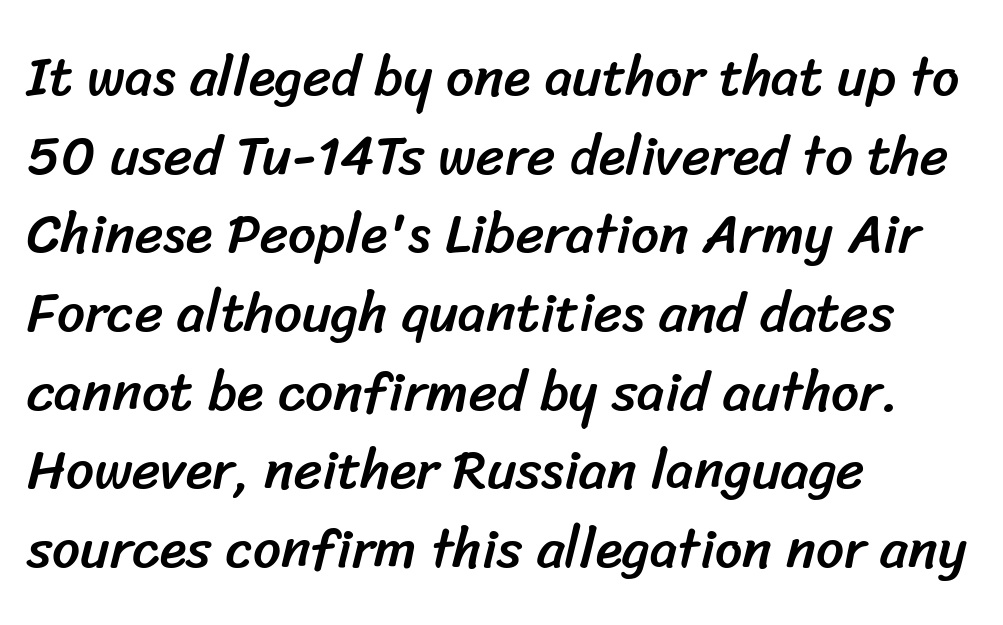
Spacing between characters is what you'd get straight out of the box. Regarding leading, the lines here are spaced in the standard way. If you drew a ruler down the left edge, every line would touch it. The typeface chosen for these lines omits serifs. A typesetter would call this proportional, since set widths differ per character.
